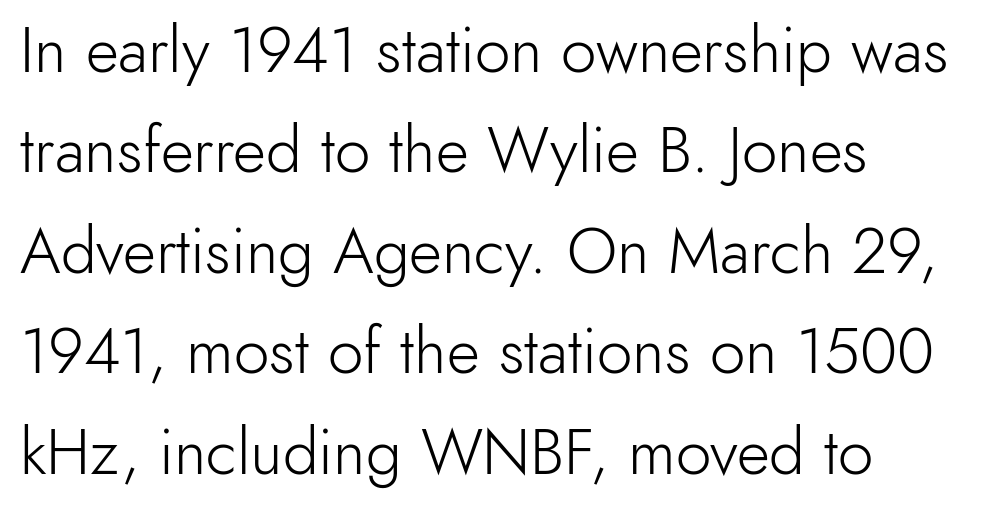
A typesetter would call this proportional, since set widths differ per character. Horizontal bands of white between lines are of average thickness. It's the straight-up-and-down kind of type. Stem width sits at or under what a default text font uses. Has an underline been added? It has not. Default kerning and tracking; the words read as compact shapes.
